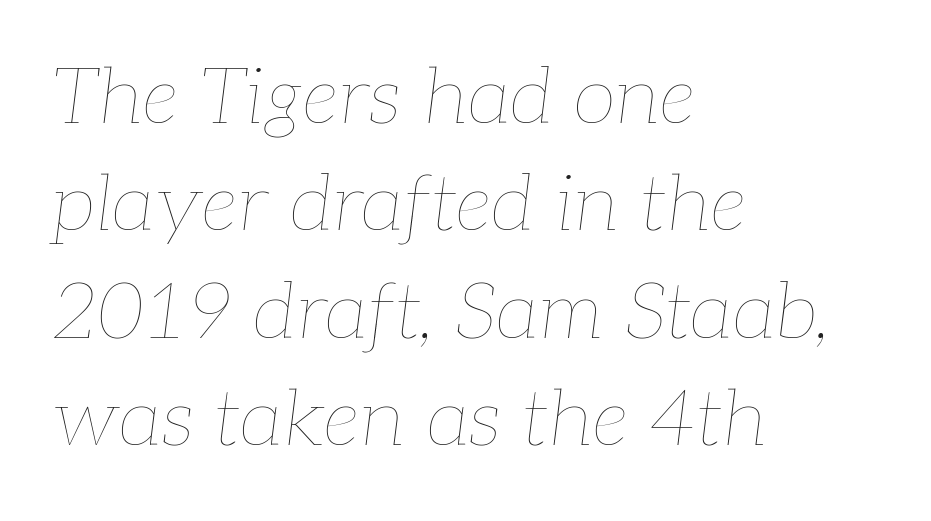
Looks like regular typesetting: each glyph gets only the width it needs. These lines are set flush left with a ragged right edge. The weight tops out at a normal text grade. Compared with typical paragraphs, the rows here are spaced about the same. Unmarked baselines from the first word to the last. The type is set solid horizontally, with unmodified tracking.
